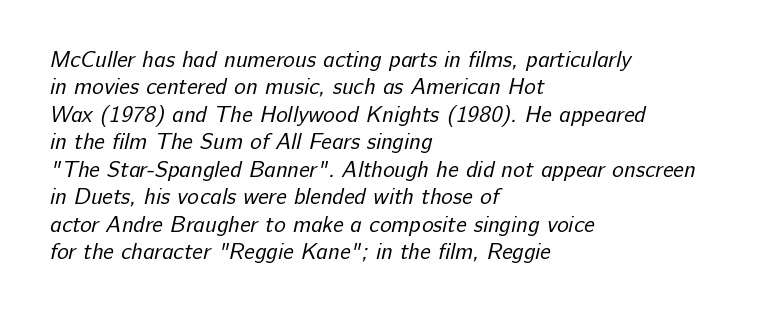
Students, note that the glyphs here touch the page at normal intervals. Honestly, the row spacing looks completely unremarkable. On a weight scale, this lands at 450 or below. Glance below the letters and you will spot only blank space.
